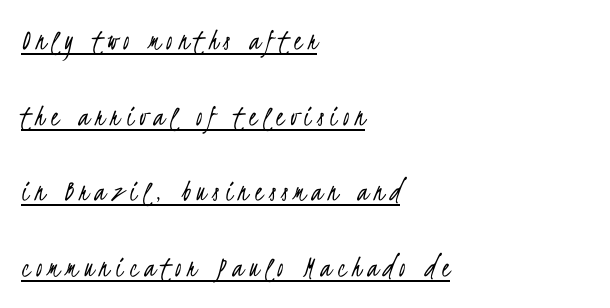
The image shows 31 px light, condensed sans-serif type; set left-aligned, loose line spacing (2.44x), unusually wide letter spacing (+0.2 em), underlined; low stroke contrast and a small x-height.
